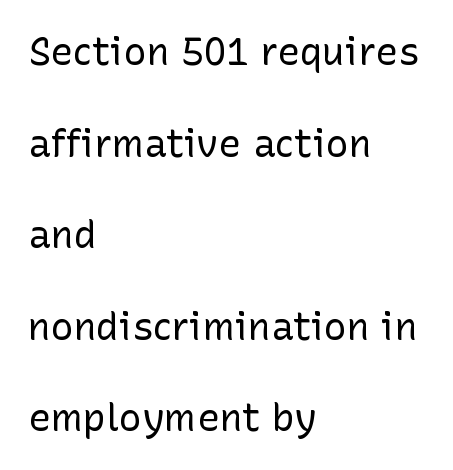
The image shows 38 px regular-weight sans-serif type, upright; set left-aligned, loose line spacing (2.41x), normal letter spacing, not underlined; low stroke contrast and a medium x-height.
